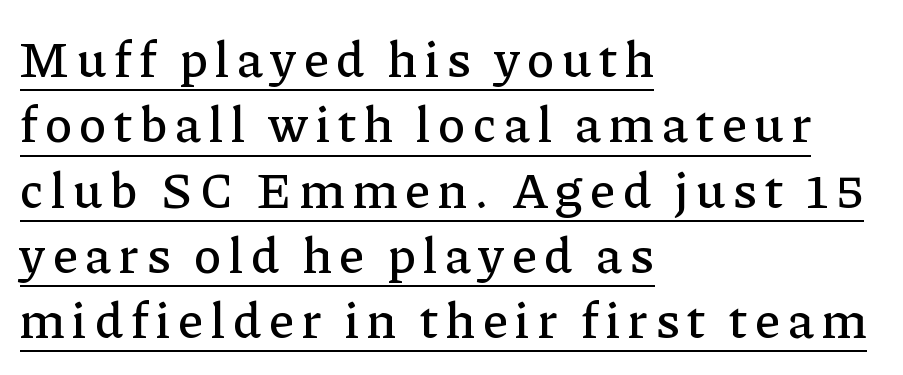
Characters remain perfectly vertical along every line. Type style note: has serifs. Emphasis is given by a line drawn under the lettering. Reading down the block, your eye returns to a fixed left position each line.
